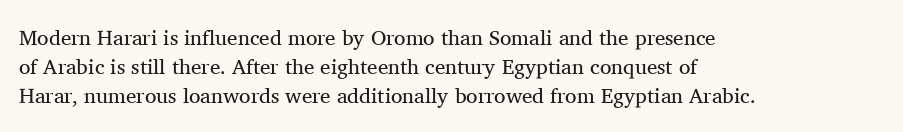
Letters rest on an invisible, unmarked baseline. Heaviness? Minimal to ordinary, like unemphasized prose. The rendering anchors every line to the left-hand side. The line-height multiplier appears to be the usual default.
